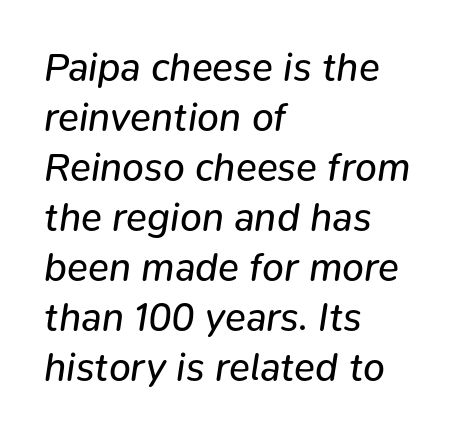
The image shows 39 px regular-weight type, italic (leaning right); set left-aligned, normal line spacing (1.28x), normal letter spacing, not underlined; low stroke contrast and a medium x-height.
